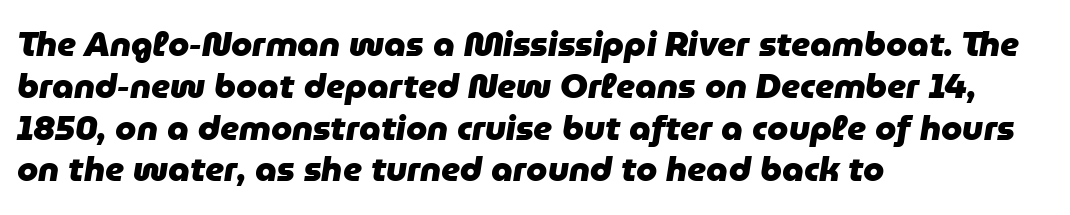
{"italic": "yes", "lean": "right", "slant_degrees": 9, "bold": "yes", "weight": "heavy", "width": "normal", "stroke_contrast": "low", "x_height": "medium", "monospaced": "no", "underline": "no", "align": "left", "line_spacing_ratio": 1.23, "letter_spacing": "normal", "letter_spacing_em": 0.0, "glyph_px": 34}
